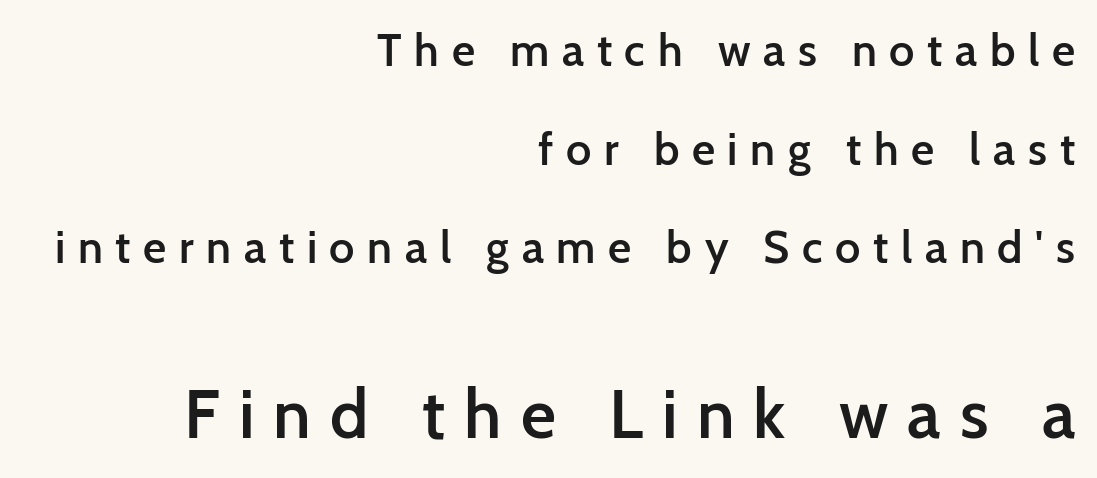
The image shows 68 px semibold sans-serif type, upright; set right-aligned, loose line spacing (2.19x), unusually wide letter spacing (+0.28 em), not underlined; the second (bottom) block is 1.51x larger; low stroke contrast and a medium x-height.
